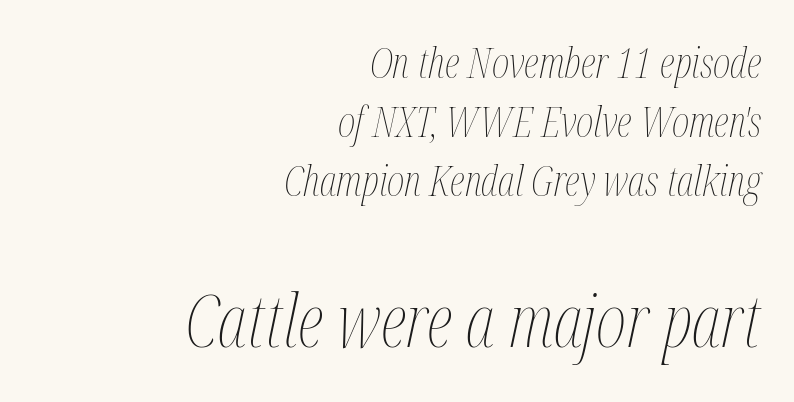
Q: Is the text bold? A: No.
Q: Is the text italic (slanted)? A: Yes, it leans right by about 12 degrees.
Q: Is the text underlined? A: No.
Q: How is the paragraph aligned? A: Right-aligned.
Q: Is the spacing between letters normal or unusually wide? A: Normal.
Q: Is the spacing between lines tight, normal or loose? A: Normal.
Q: Which block of text is set in a larger size, the first (top) or the second (bottom)? A: The second (bottom) one.
Q: Width (condensed, normal, or wide)? A: Condensed.
Q: Stroke contrast? A: Medium.
Q: x-height? A: Medium.
Q: Monospaced? A: No.
